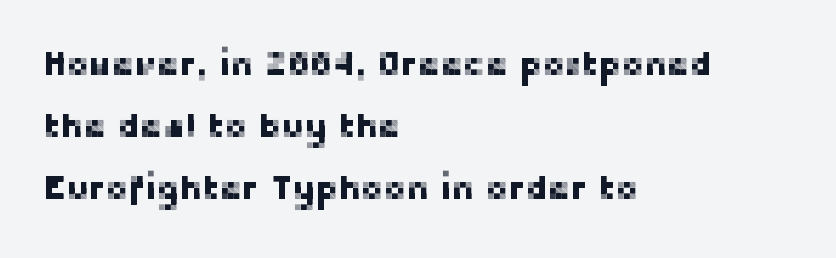
Q: Is the text italic (slanted)? A: No, it is upright.
Q: Is the typeface a serif or a sans-serif typeface? A: Sans-serif.
Q: Is the text underlined? A: No.
Q: How is the paragraph aligned? A: Left-aligned.
Q: Is the spacing between letters normal or unusually wide? A: Normal.
Q: Width (condensed, normal, or wide)? A: Normal.
Q: Stroke contrast? A: Low.
Q: x-height? A: Medium.
Q: Monospaced? A: No.
